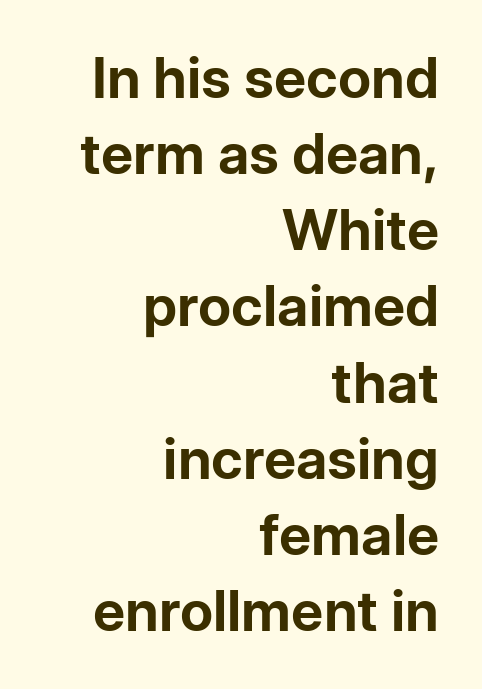
Observe the ordinary spacing: letters are neighbours, not strangers. What's the leading like? Ordinary, nothing unusual. The gap between lines stays unmarked. The lines in this sample share a right terminus and differ only in where they begin. These lines are composed in type without serifs.
